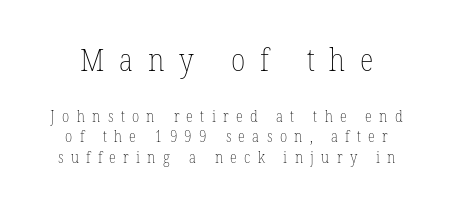
Q: Is the text bold? A: No.
Q: Is the text italic (slanted)? A: No, it is upright.
Q: Is the text underlined? A: No.
Q: How is the paragraph aligned? A: Centered.
Q: Is the spacing between letters normal or unusually wide? A: Unusually wide.
Q: Is the spacing between lines tight, normal or loose? A: Normal.
Q: Which block of text is set in a larger size, the first (top) or the second (bottom)? A: The first (top) one.
Q: Width (condensed, normal, or wide)? A: Condensed.
Q: Stroke contrast? A: Low.
Q: x-height? A: Medium.
Q: Monospaced? A: No.
